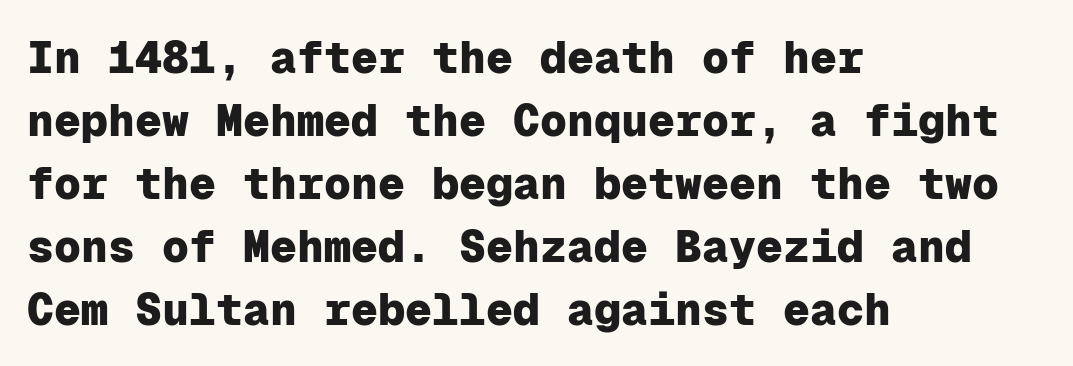
The image shows 45 px heavy sans-serif type, upright, monospaced; set left-aligned, normal line spacing (1.4x), normal letter spacing, not underlined; low stroke contrast and a medium x-height.
